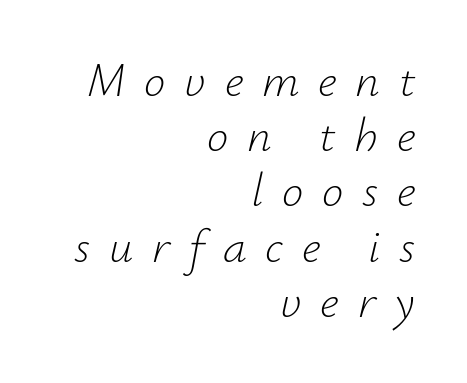
The image shows 48 px light type, italic (leaning right); set right-aligned, tight line spacing (1.15x), unusually wide letter spacing (+0.39 em), not underlined; low stroke contrast and a small x-height.
